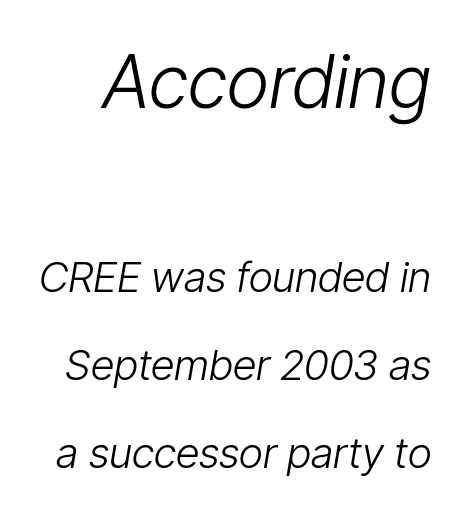
The image shows 74 px light, condensed type, italic (leaning right); set loose line spacing (2.1x), normal letter spacing, not underlined; the first (top) block is 1.76x larger; low stroke contrast and a medium x-height.
